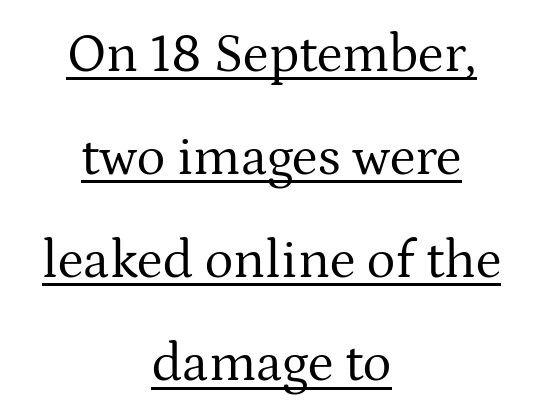
Q: Is the text bold? A: No.
Q: Is the text italic (slanted)? A: No, it is upright.
Q: Is the typeface a serif or a sans-serif typeface? A: Serif.
Q: Is the text underlined? A: Yes.
Q: How is the paragraph aligned? A: Centered.
Q: Is the spacing between letters normal or unusually wide? A: Normal.
Q: Is the spacing between lines tight, normal or loose? A: Loose.
Q: Width (condensed, normal, or wide)? A: Normal.
Q: Stroke contrast? A: Medium.
Q: x-height? A: Medium.
Q: Monospaced? A: No.
